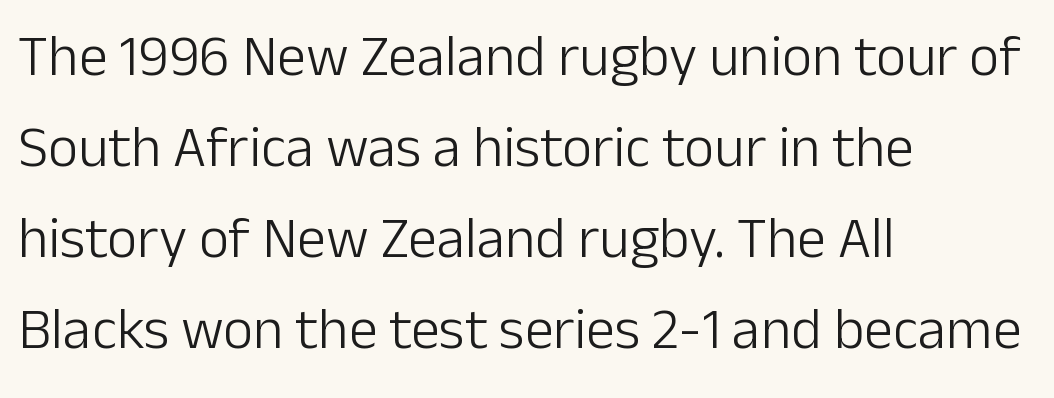
The image shows 58 px light sans-serif type, upright; set left-aligned, normal line spacing (1.57x), normal letter spacing, not underlined; low stroke contrast and a medium x-height.
